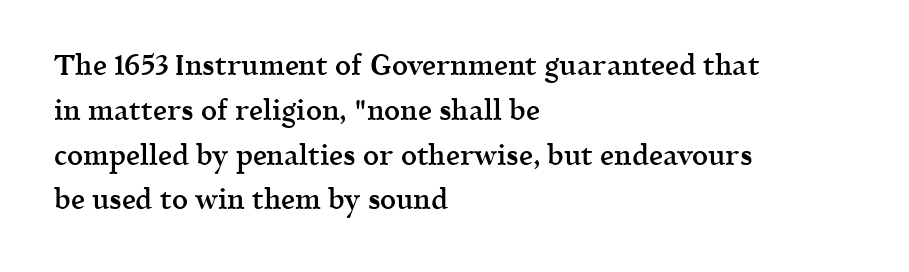
{"serif": "yes", "italic": "no", "bold": "semi", "weight": "semibold", "width": "normal", "x_height": "medium", "monospaced": "no", "underline": "no", "align": "left", "line_spacing": "normal", "line_spacing_ratio": 1.6, "letter_spacing": "normal", "letter_spacing_em": 0.0, "glyph_px": 28}
